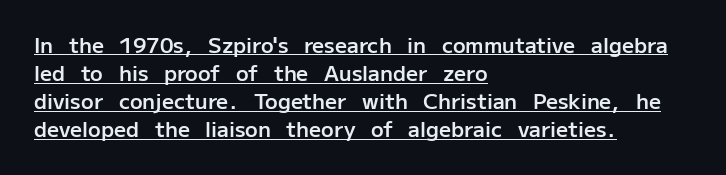
Each line of the rendering has a horizontal stroke beneath the glyphs. These lines keep a tight, regular rhythm from letter to letter. The rendering uses a moderate line-height, typical for paragraphs. If you drew a line through each stem, it would be perfectly vertical. Does the weight exceed regular? Yes, but only to semibold. The rendering anchors every line to the left-hand side.
